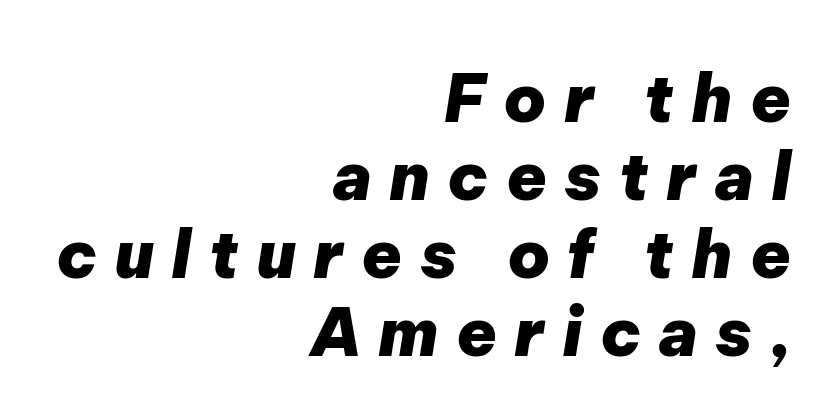
The image shows 66 px heavy type, italic (leaning right); set right-aligned, line spacing 1.18x, unusually wide letter spacing (+0.26 em), not underlined; low stroke contrast and a medium x-height.
